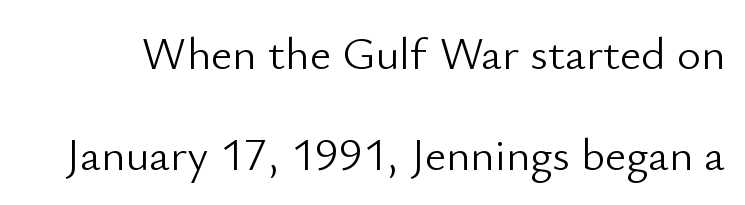
{"serif": "no", "italic": "no", "bold": "no", "weight": "light", "width": "normal", "stroke_contrast": "low", "x_height": "small", "monospaced": "no", "underline": "no", "line_spacing": "loose", "line_spacing_ratio": 2.2, "letter_spacing": "normal", "letter_spacing_em": 0.0, "glyph_px": 46}
